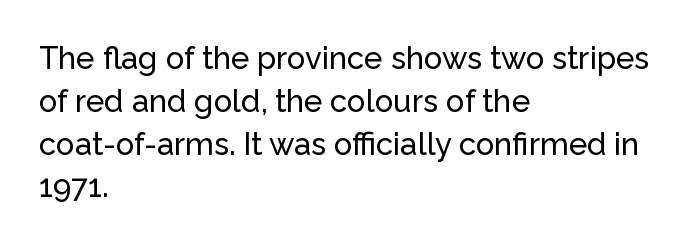
{"serif": "no", "italic": "no", "width": "normal", "stroke_contrast": "low", "x_height": "medium", "monospaced": "no", "underline": "no", "align": "left", "line_spacing": "normal", "line_spacing_ratio": 1.38, "letter_spacing": "normal", "letter_spacing_em": 0.0, "glyph_px": 31}
